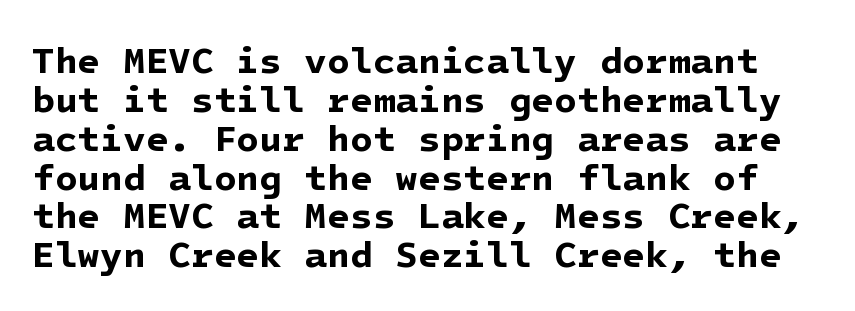
The image shows 37 px bold sans-serif type; set tight line spacing (1.05x), normal letter spacing, not underlined; low stroke contrast and a medium x-height.
